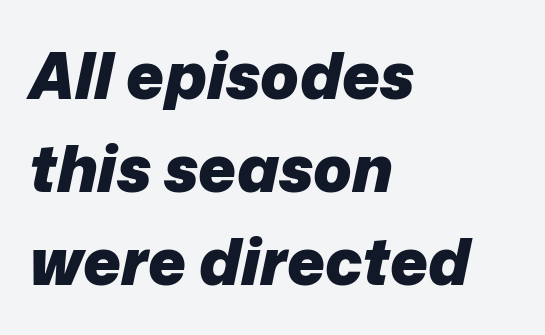
Q: Is the text bold? A: Yes.
Q: Is the text italic (slanted)? A: Yes, it leans right by about 12 degrees.
Q: Is the text underlined? A: No.
Q: How is the paragraph aligned? A: Left-aligned.
Q: Is the spacing between letters normal or unusually wide? A: Normal.
Q: Is the spacing between lines tight, normal or loose? A: Normal.
Q: Width (condensed, normal, or wide)? A: Normal.
Q: Stroke contrast? A: Low.
Q: x-height? A: Medium.
Q: Monospaced? A: No.
